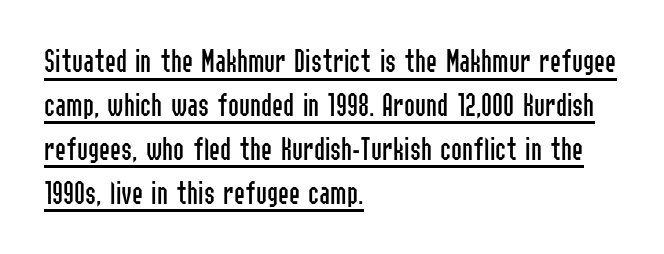
The image shows 33 px regular-weight, condensed sans-serif type, upright; set left-aligned, normal line spacing (1.33x), normal letter spacing, underlined; low stroke contrast and a medium x-height.
